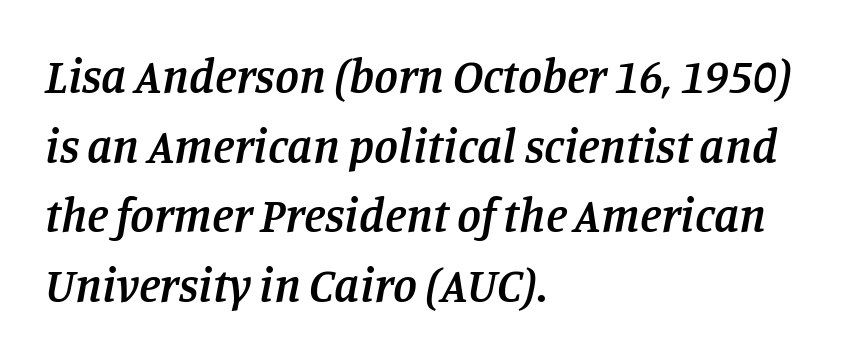
The image shows 48 px semibold serif type, italic (leaning right); set left-aligned, normal line spacing (1.45x), normal letter spacing, not underlined; low stroke contrast and a large x-height.
